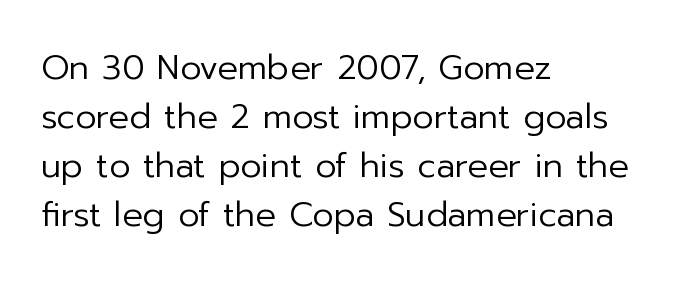
Only glyphs here, with clear space below each row. This reads as an unemphasized weight, regular at the heaviest. The typography opts for an upright posture over an oblique one. You could not count columns in this text — the font is proportionally spaced. The rows are spaced the way most documents space them. Each word holds together tightly as a unit, with standard inter-letter gaps.
